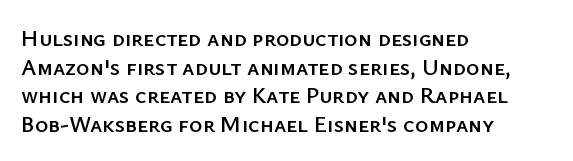
{"italic": "no", "underline": "no", "align": "left", "line_spacing": "normal", "line_spacing_ratio": 1.25, "letter_spacing": "normal", "letter_spacing_em": 0.0, "glyph_px": 23}
